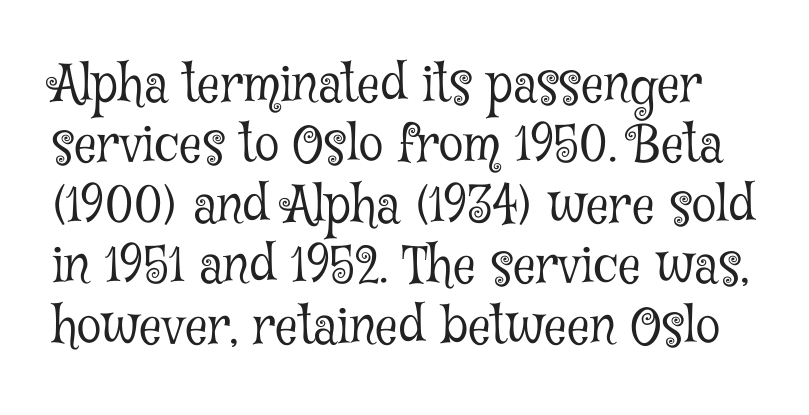
Stems and bowls with no extra thickness — not bold. Is there any slant? The stems are plumb. This rendering employs a face with finishing strokes, i.e., a serif. Character widths vary here, with narrow letters taking less room than wide ones. What stands out about the letter spacing? Nothing — it is the standard amount.
